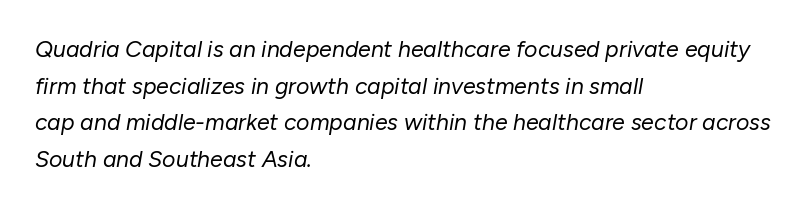
Style check: oblique. Leftover space on each line is placed entirely after the last word. Stems and bowls with no extra thickness — not bold. Tracking value appears to be zero — textbook default spacing. The zone under the glyphs is completely vacant.
